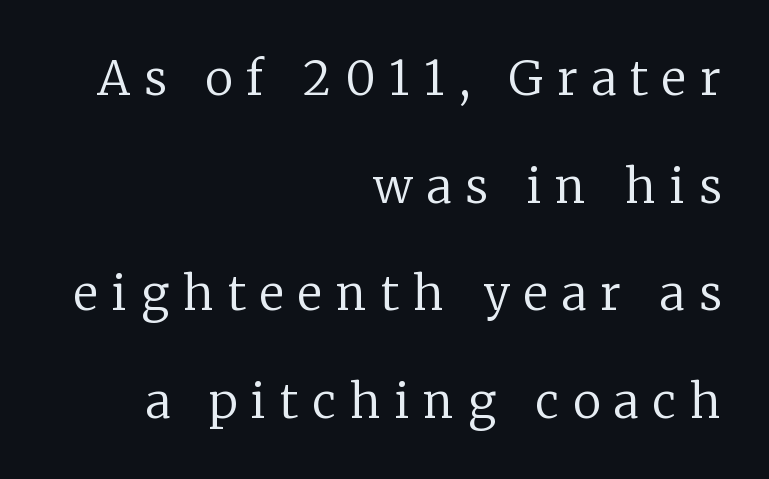
The image shows 47 px regular-weight serif type, upright; set right-aligned, loose line spacing (2.29x), unusually wide letter spacing (+0.3 em), not underlined; low stroke contrast and a medium x-height.
